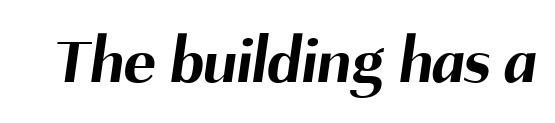
{"serif": "no", "bold": "yes", "weight": "bold", "width": "normal", "stroke_contrast": "medium", "x_height": "medium", "monospaced": "no", "underline": "no", "letter_spacing": "normal", "letter_spacing_em": 0.0, "glyph_px": 67}
